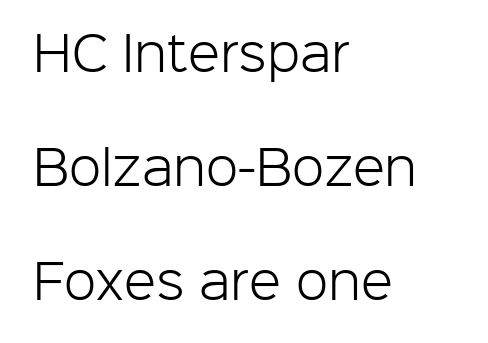
{"serif": "no", "italic": "no", "bold": "no", "weight": "light", "width": "normal", "stroke_contrast": "low", "x_height": "medium", "monospaced": "no", "underline": "no", "align": "left", "line_spacing": "loose", "line_spacing_ratio": 2.43, "letter_spacing": "normal", "letter_spacing_em": 0.0, "glyph_px": 47}
